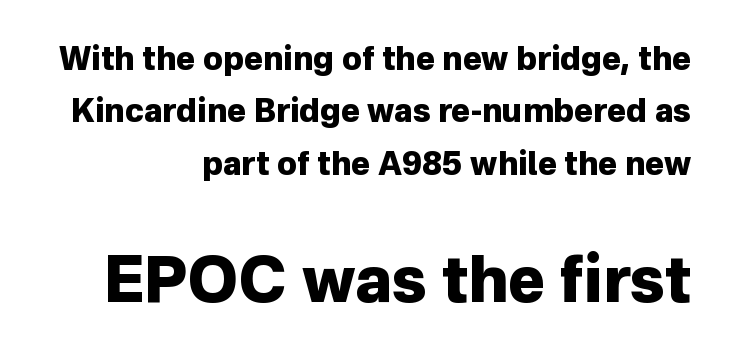
Q: Is the text bold? A: Yes.
Q: Is the text italic (slanted)? A: No, it is upright.
Q: Is the typeface a serif or a sans-serif typeface? A: Sans-serif.
Q: Is the text underlined? A: No.
Q: How is the paragraph aligned? A: Right-aligned.
Q: Is the spacing between letters normal or unusually wide? A: Normal.
Q: Is the spacing between lines tight, normal or loose? A: Normal.
Q: Which block of text is set in a larger size, the first (top) or the second (bottom)? A: The second (bottom) one.
Q: Width (condensed, normal, or wide)? A: Normal.
Q: Stroke contrast? A: Low.
Q: x-height? A: Medium.
Q: Monospaced? A: No.
